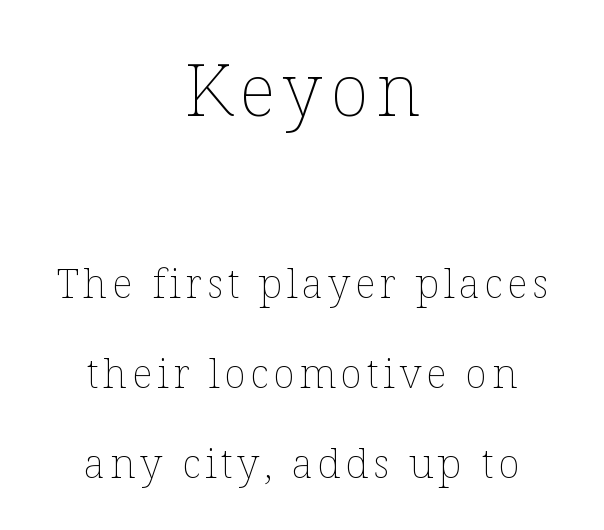
The image shows 72 px thin type, upright; set centered, loose line spacing (2.19x), not underlined; the first (top) block is 1.76x larger; low stroke contrast and a medium x-height.
